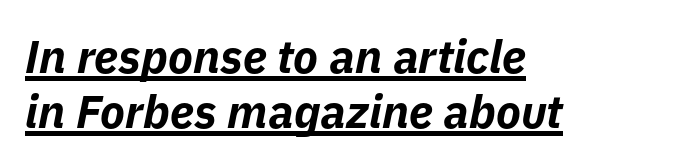
You could call the tracking neutral — neither tight nor loose. How heavy is the stroke? Heavy — this is a bold. Each letter keeps its own natural width here, so spacing adapts to shape. Left-aligned paragraph, ragged on the right.
